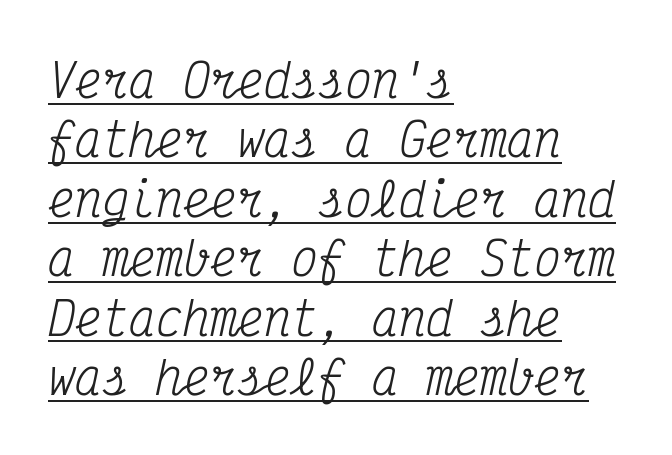
The image shows 45 px regular-weight, condensed serif type, italic (leaning right), monospaced; set left-aligned, normal line spacing (1.32x), normal letter spacing, underlined; medium stroke contrast and a medium x-height.
